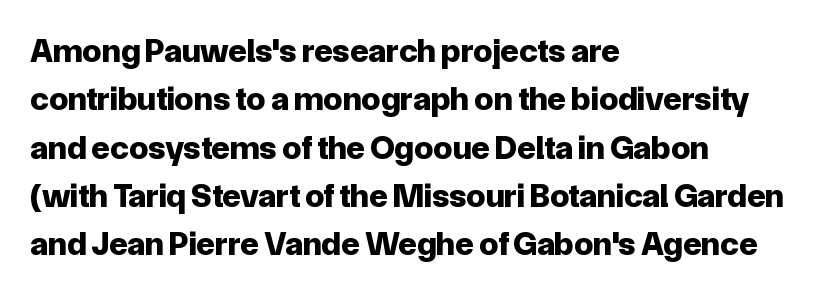
{"serif": "no", "italic": "no", "bold": "yes", "weight": "bold", "width": "normal", "stroke_contrast": "low", "x_height": "medium", "monospaced": "no", "underline": "no", "align": "left", "line_spacing": "normal", "line_spacing_ratio": 1.42, "letter_spacing": "normal", "letter_spacing_em": 0.0, "glyph_px": 34}
